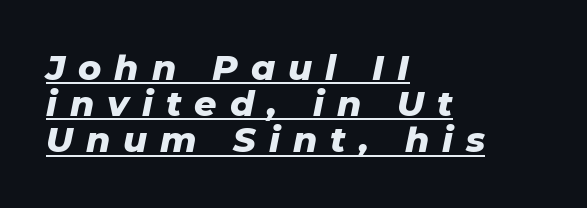
The image shows 35 px heavy type, italic (leaning right); set left-aligned, tight line spacing (1.03x), unusually wide letter spacing (+0.37 em), underlined; low stroke contrast and a medium x-height.
